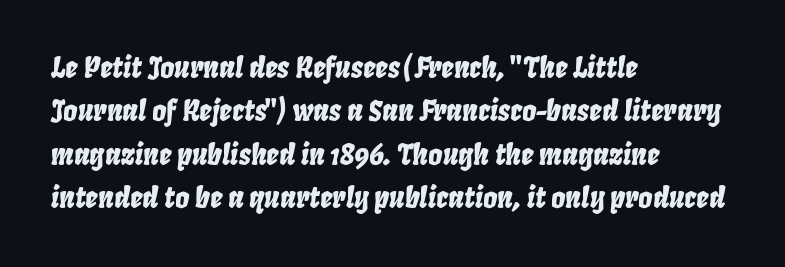
The image shows 28 px condensed type, italic (leaning right); set left-aligned, normal line spacing (1.55x), normal letter spacing, not underlined; low stroke contrast and a large x-height.
